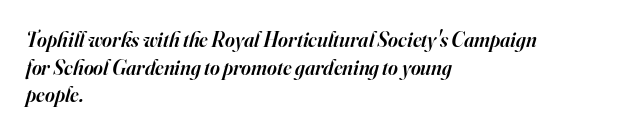
Q: Is the text bold? A: Semi-bold.
Q: Is the text italic (slanted)? A: Yes, it leans right by about 16 degrees.
Q: Is the text underlined? A: No.
Q: How is the paragraph aligned? A: Left-aligned.
Q: Is the spacing between letters normal or unusually wide? A: Normal.
Q: Is the spacing between lines tight, normal or loose? A: Normal.
